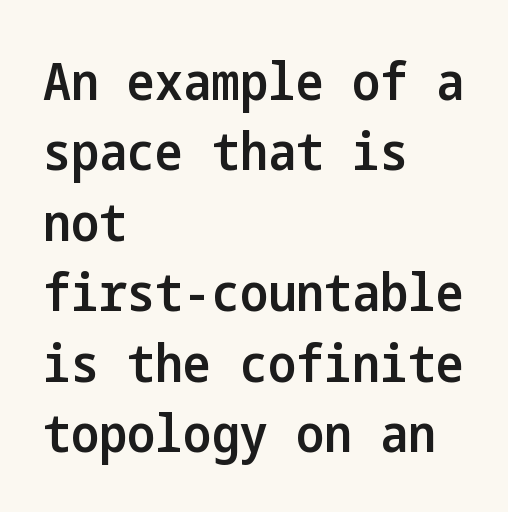
Q: Is the text bold? A: Semi-bold.
Q: Is the text italic (slanted)? A: No, it is upright.
Q: Is the typeface a serif or a sans-serif typeface? A: Sans-serif.
Q: Is the text underlined? A: No.
Q: How is the paragraph aligned? A: Left-aligned.
Q: Is the spacing between letters normal or unusually wide? A: Normal.
Q: Is the spacing between lines tight, normal or loose? A: Normal.
Q: Width (condensed, normal, or wide)? A: Condensed.
Q: Stroke contrast? A: Low.
Q: x-height? A: Medium.
